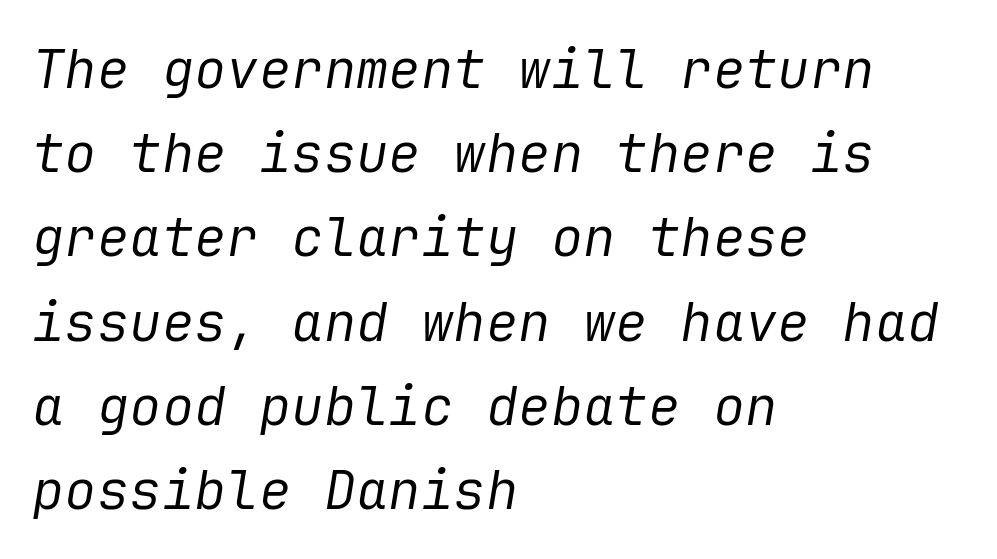
{"italic": "yes", "lean": "right", "slant_degrees": 9, "bold": "no", "weight": "regular", "width": "normal", "stroke_contrast": "low", "x_height": "medium", "underline": "no", "align": "left", "line_spacing": "normal", "line_spacing_ratio": 1.56, "letter_spacing": "normal", "letter_spacing_em": 0.0, "glyph_px": 54}
